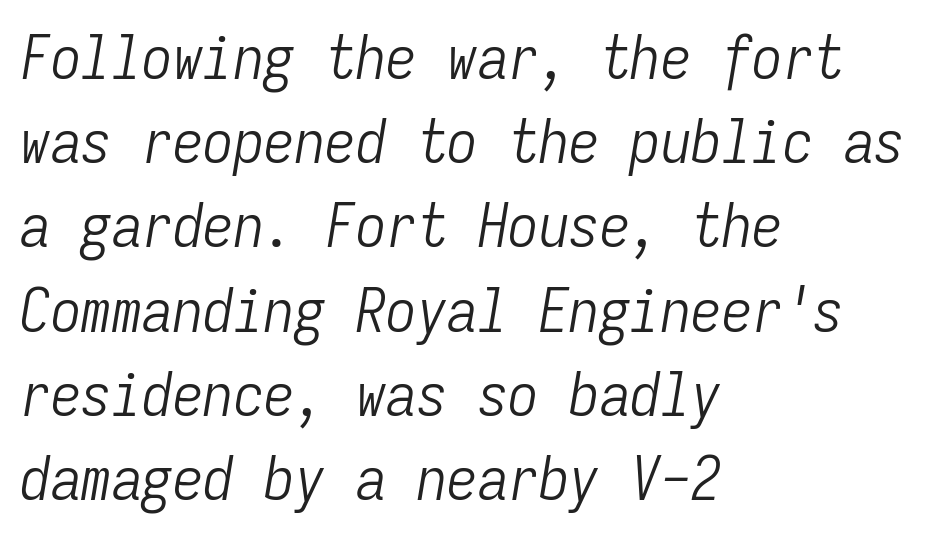
Q: Is the text bold? A: No.
Q: Is the text italic (slanted)? A: Yes, it leans right by about 9 degrees.
Q: Is the text underlined? A: No.
Q: How is the paragraph aligned? A: Left-aligned.
Q: Is the spacing between letters normal or unusually wide? A: Normal.
Q: Is the spacing between lines tight, normal or loose? A: Normal.
Q: Width (condensed, normal, or wide)? A: Condensed.
Q: Stroke contrast? A: Low.
Q: x-height? A: Medium.
Q: Monospaced? A: Yes.
